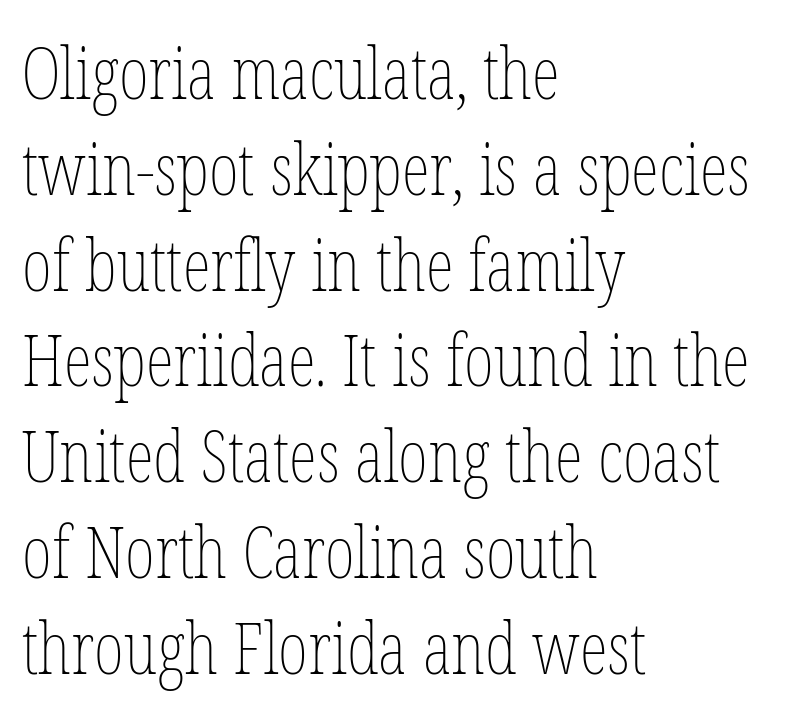
Q: Is the text bold? A: No.
Q: Is the text italic (slanted)? A: No, it is upright.
Q: Is the text underlined? A: No.
Q: How is the paragraph aligned? A: Left-aligned.
Q: Is the spacing between letters normal or unusually wide? A: Normal.
Q: Is the spacing between lines tight, normal or loose? A: Normal.
Q: Width (condensed, normal, or wide)? A: Condensed.
Q: Stroke contrast? A: Low.
Q: x-height? A: Medium.
Q: Monospaced? A: No.
